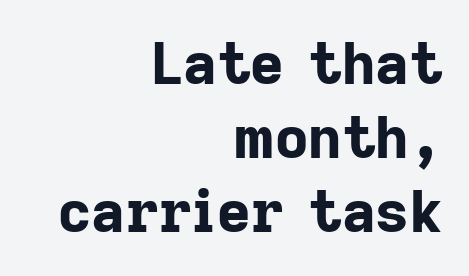
{"serif": "no", "italic": "no", "bold": "yes", "weight": "bold", "width": "normal", "stroke_contrast": "low", "x_height": "medium", "monospaced": "no", "underline": "no", "align": "right", "line_spacing": "normal", "line_spacing_ratio": 1.28, "letter_spacing": "normal", "letter_spacing_em": 0.0, "glyph_px": 58}
